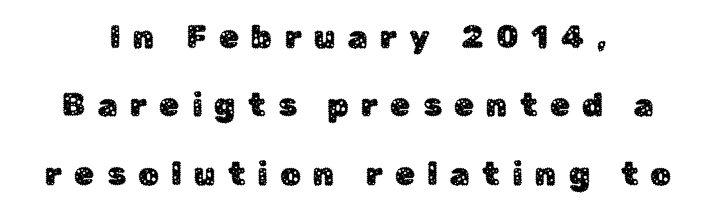
Q: Is the text italic (slanted)? A: No, it is upright.
Q: Is the typeface a serif or a sans-serif typeface? A: Sans-serif.
Q: Is the text underlined? A: No.
Q: Is the spacing between letters normal or unusually wide? A: Unusually wide.
Q: Is the spacing between lines tight, normal or loose? A: Loose.
Q: Width (condensed, normal, or wide)? A: Normal.
Q: Stroke contrast? A: Low.
Q: x-height? A: Medium.
Q: Monospaced? A: No.
